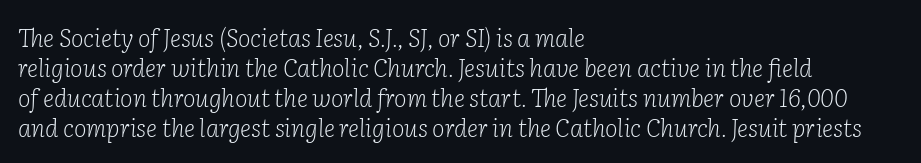
{"italic": "yes", "lean": "right", "slant_degrees": 2, "bold": "no", "underline": "no", "align": "left", "line_spacing": "normal", "line_spacing_ratio": 1.25, "letter_spacing": "normal", "letter_spacing_em": 0.0, "glyph_px": 24}
